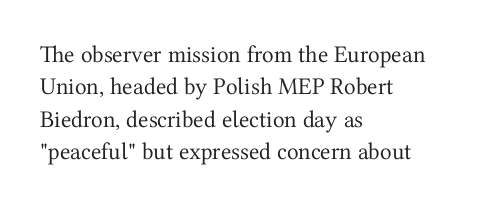
{"italic": "no", "bold": "no", "underline": "no", "align": "left", "line_spacing": "normal", "line_spacing_ratio": 1.35, "letter_spacing": "normal", "letter_spacing_em": 0.0, "glyph_px": 24}
